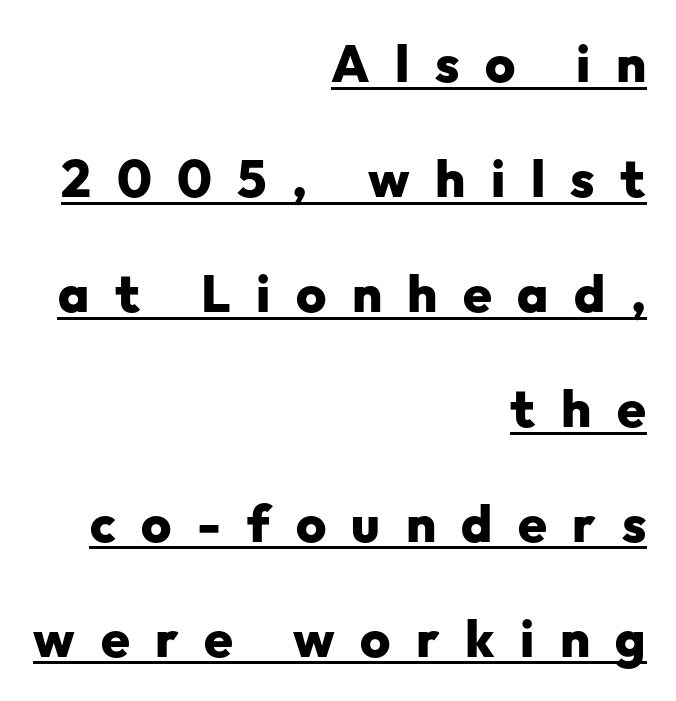
{"serif": "no", "italic": "no", "bold": "yes", "weight": "heavy", "width": "normal", "stroke_contrast": "low", "x_height": "medium", "monospaced": "no", "underline": "yes", "align": "right", "line_spacing": "loose", "line_spacing_ratio": 2.21, "letter_spacing": "wide", "letter_spacing_em": 0.49, "glyph_px": 52}
